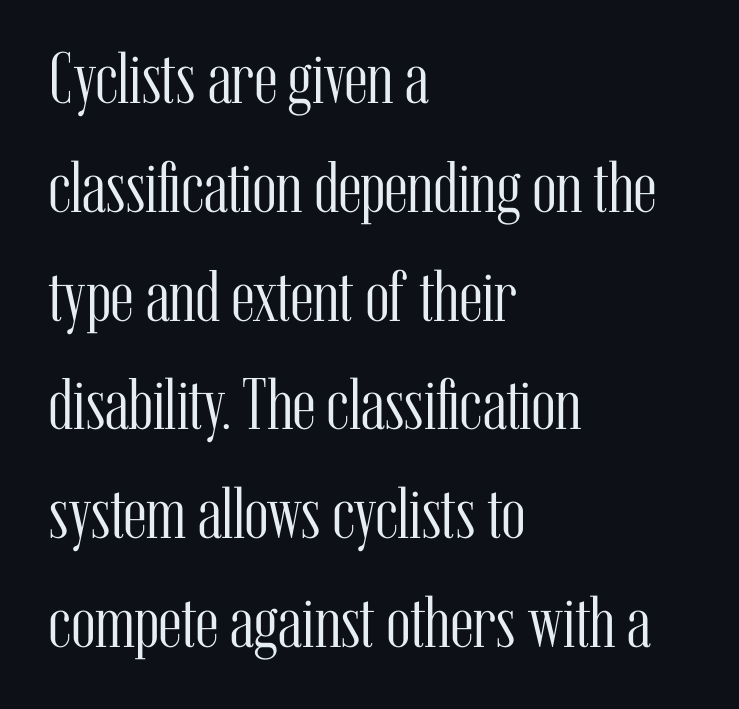
Q: Is the text bold? A: No.
Q: Is the text italic (slanted)? A: No, it is upright.
Q: Is the typeface a serif or a sans-serif typeface? A: Serif.
Q: Is the text underlined? A: No.
Q: How is the paragraph aligned? A: Left-aligned.
Q: Is the spacing between letters normal or unusually wide? A: Normal.
Q: Is the spacing between lines tight, normal or loose? A: Normal.
Q: Width (condensed, normal, or wide)? A: Condensed.
Q: Stroke contrast? A: Medium.
Q: x-height? A: Medium.
Q: Monospaced? A: No.
